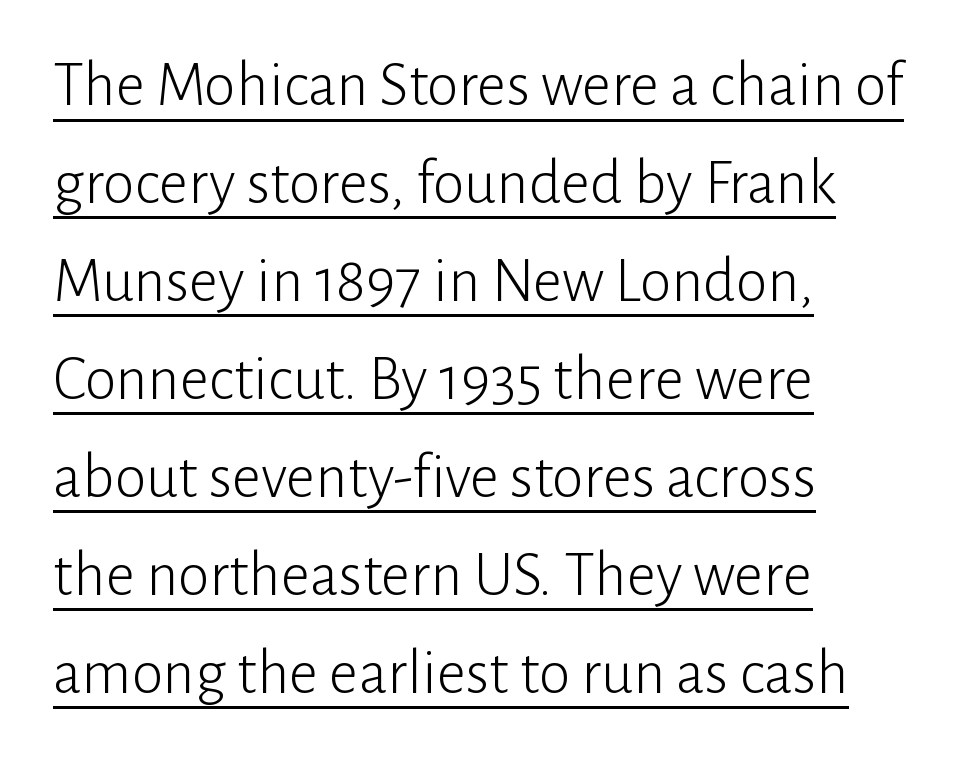
{"serif": "no", "italic": "no", "bold": "no", "weight": "light", "width": "normal", "stroke_contrast": "low", "x_height": "medium", "monospaced": "no", "underline": "yes", "align": "left", "line_spacing": "normal", "line_spacing_ratio": 1.53, "letter_spacing": "normal", "letter_spacing_em": 0.0, "glyph_px": 64}
